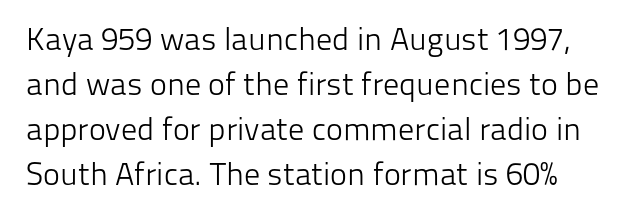
{"serif": "no", "italic": "no", "bold": "no", "weight": "light", "width": "normal", "stroke_contrast": "low", "x_height": "medium", "monospaced": "no", "underline": "no", "align": "left", "line_spacing": "normal", "line_spacing_ratio": 1.41, "letter_spacing": "normal", "letter_spacing_em": 0.0, "glyph_px": 32}
